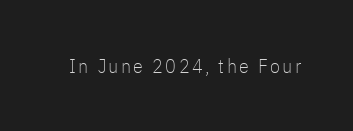
The image shows 20 px text type, upright; set not underlined.
